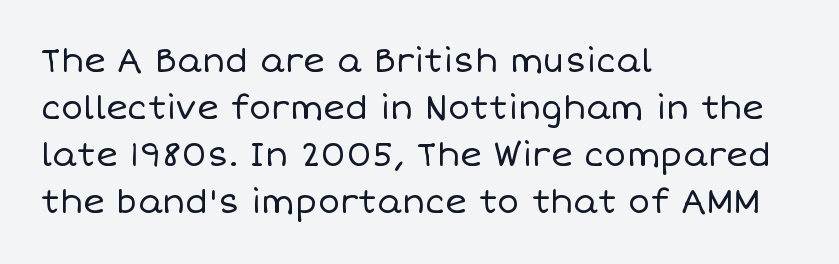
Q: Is the text bold? A: No.
Q: Is the text italic (slanted)? A: No, it is upright.
Q: Is the text underlined? A: No.
Q: How is the paragraph aligned? A: Left-aligned.
Q: Is the spacing between letters normal or unusually wide? A: Normal.
Q: Is the spacing between lines tight, normal or loose? A: Normal.
Q: Width (condensed, normal, or wide)? A: Normal.
Q: Stroke contrast? A: Low.
Q: x-height? A: Large.
Q: Monospaced? A: No.
